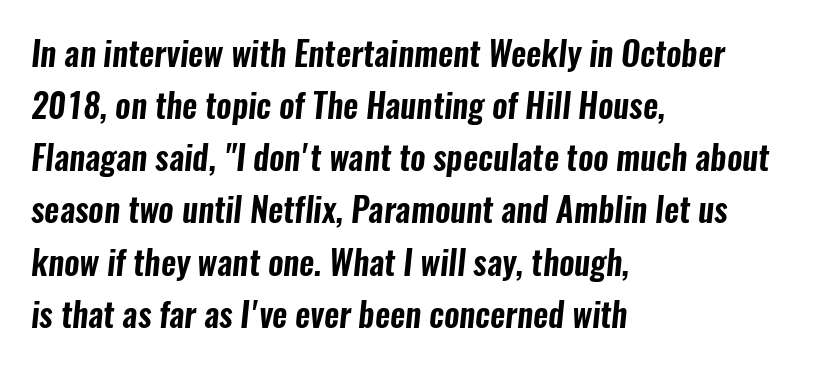
{"serif": "no", "width": "condensed", "stroke_contrast": "low", "x_height": "medium", "monospaced": "no", "underline": "no", "align": "left", "line_spacing": "normal", "line_spacing_ratio": 1.58, "letter_spacing": "normal", "letter_spacing_em": 0.0, "glyph_px": 33}
